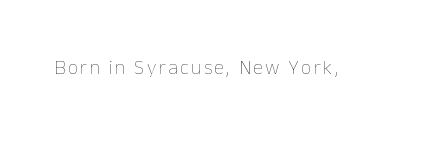
{"italic": "no", "bold": "no", "underline": "no", "glyph_px": 20}
